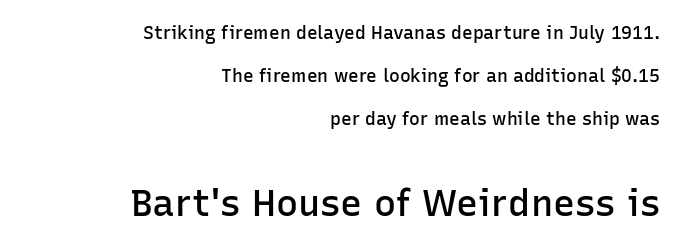
{"serif": "no", "italic": "no", "bold": "semi", "weight": "semibold", "width": "normal", "stroke_contrast": "low", "x_height": "medium", "monospaced": "no", "underline": "no", "align": "right", "line_spacing": "loose", "line_spacing_ratio": 2.4, "letter_spacing": "normal", "letter_spacing_em": 0.0, "larger_block": "second", "size_ratio": 2.06, "glyph_px": 37}
